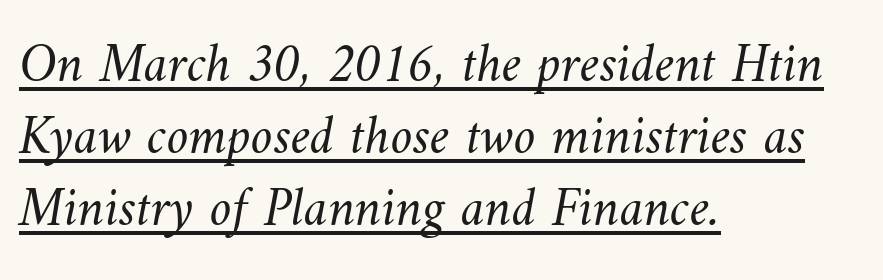
The lines sit at an ordinary, default distance from one another. The rendering uses natural spacing where letterforms have individual widths. No letter is thick-stroked: the sample isn't bold. Line starts are locked; line ends wander. The rendered words wear a rule along their underside. Here the glyphs are tracked normally, forming tight word shapes.
